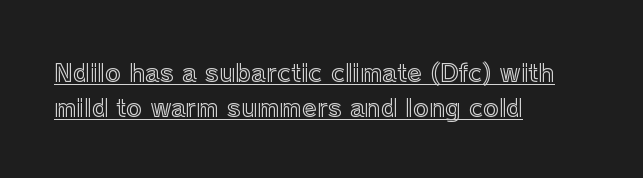
The image shows 24 px text type, upright; set left-aligned, normal line spacing (1.45x), normal letter spacing, underlined.
